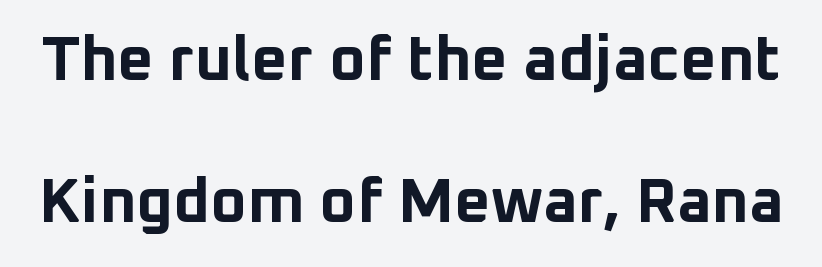
{"serif": "no", "italic": "no", "bold": "yes", "weight": "bold", "width": "normal", "stroke_contrast": "low", "x_height": "medium", "monospaced": "no", "underline": "no", "line_spacing": "loose", "line_spacing_ratio": 2.26, "letter_spacing": "normal", "letter_spacing_em": 0.0, "glyph_px": 63}
